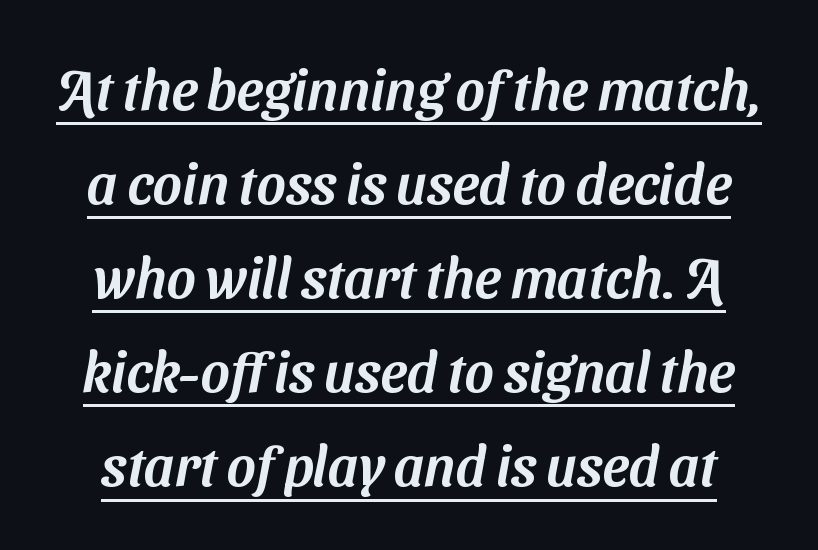
Here the designer chose a conventional face with non-uniform glyph widths. The characters display no serif detailing; their extremities are plain. The passage shown is underscored from start to finish. Nothing unusual about the tracking: characters are spaced as the font intends. Successive baselines arrive at the customary interval.
